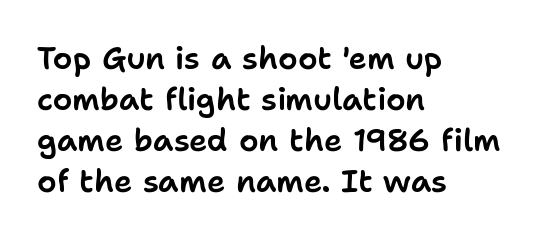
Q: Is the text italic (slanted)? A: No, it is upright.
Q: Is the typeface a serif or a sans-serif typeface? A: Sans-serif.
Q: Is the text underlined? A: No.
Q: How is the paragraph aligned? A: Left-aligned.
Q: Is the spacing between letters normal or unusually wide? A: Normal.
Q: Is the spacing between lines tight, normal or loose? A: Normal.
Q: Width (condensed, normal, or wide)? A: Normal.
Q: Stroke contrast? A: Low.
Q: x-height? A: Medium.
Q: Monospaced? A: No.
